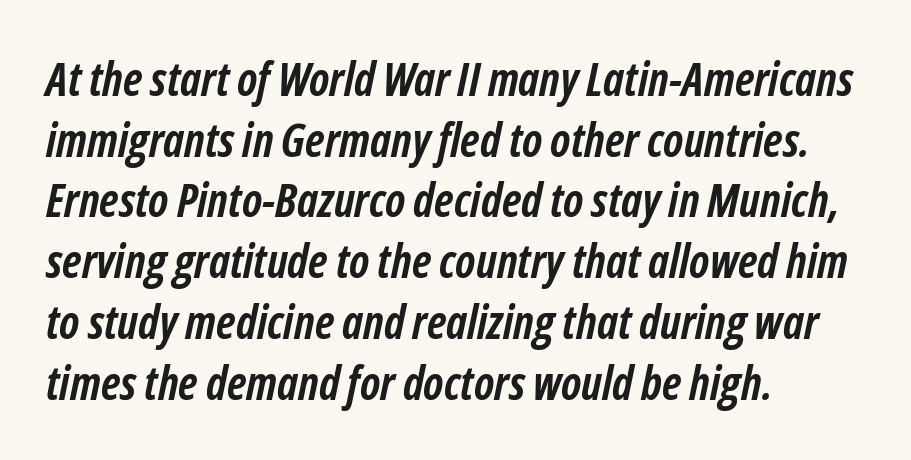
Between one letter and the next there's only the usual sliver of space. Normally led — the rows are evenly, conventionally spaced. Bold? Absolutely — the strokes are thick and heavy. This sample uses an oblique cut, with every glyph tilted off the vertical. Teacher's note: observe the even left margin — that is flush-left alignment.
